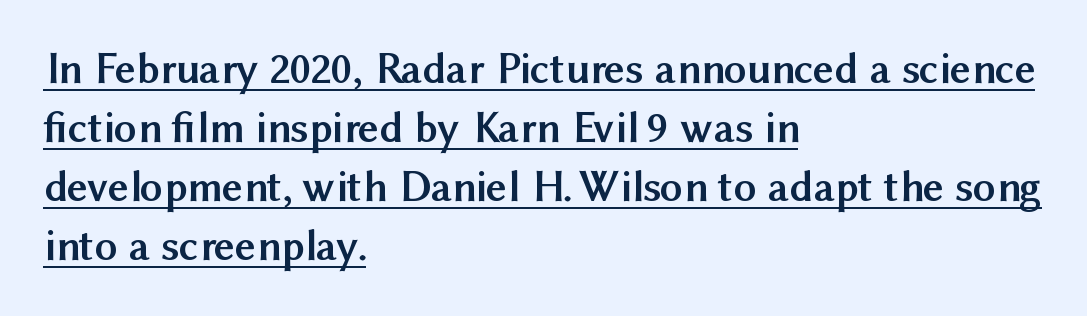
The image shows 45 px semibold sans-serif type, upright; set left-aligned, normal line spacing (1.31x), normal letter spacing, underlined; medium stroke contrast and a medium x-height.
